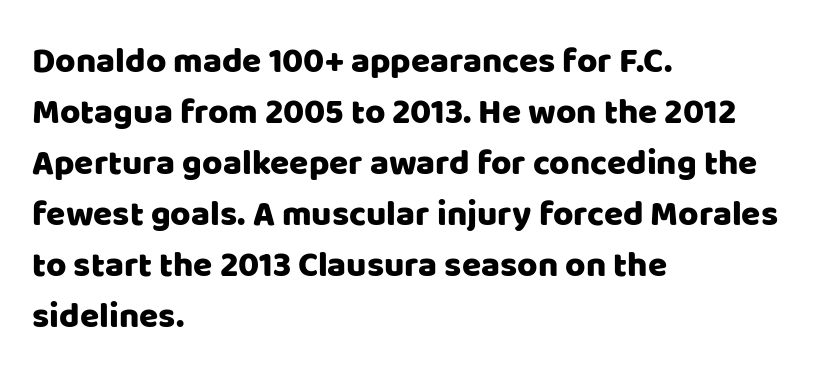
Q: Is the text italic (slanted)? A: No, it is upright.
Q: Is the typeface a serif or a sans-serif typeface? A: Sans-serif.
Q: Is the text underlined? A: No.
Q: How is the paragraph aligned? A: Left-aligned.
Q: Is the spacing between letters normal or unusually wide? A: Normal.
Q: Is the spacing between lines tight, normal or loose? A: Normal.
Q: Width (condensed, normal, or wide)? A: Normal.
Q: Stroke contrast? A: Low.
Q: x-height? A: Large.
Q: Monospaced? A: No.
